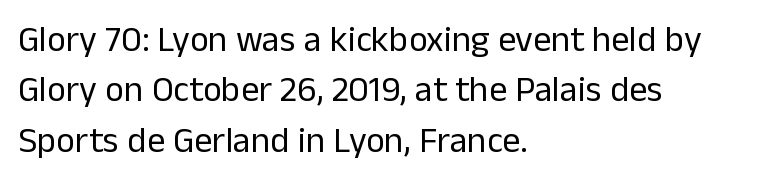
{"serif": "no", "italic": "no", "bold": "no", "weight": "regular", "width": "normal", "stroke_contrast": "low", "x_height": "medium", "monospaced": "no", "underline": "no", "align": "left", "line_spacing": "normal", "line_spacing_ratio": 1.4, "letter_spacing": "normal", "letter_spacing_em": 0.0, "glyph_px": 36}
